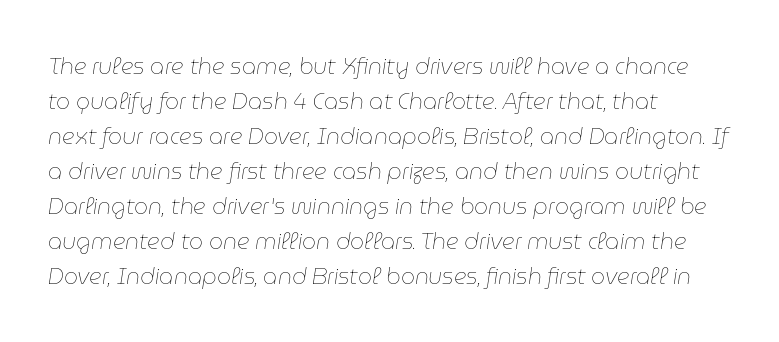
Q: Is the text bold? A: No.
Q: Is the text italic (slanted)? A: Yes, it leans right by about 9 degrees.
Q: Is the text underlined? A: No.
Q: How is the paragraph aligned? A: Left-aligned.
Q: Is the spacing between letters normal or unusually wide? A: Normal.
Q: Is the spacing between lines tight, normal or loose? A: Normal.
